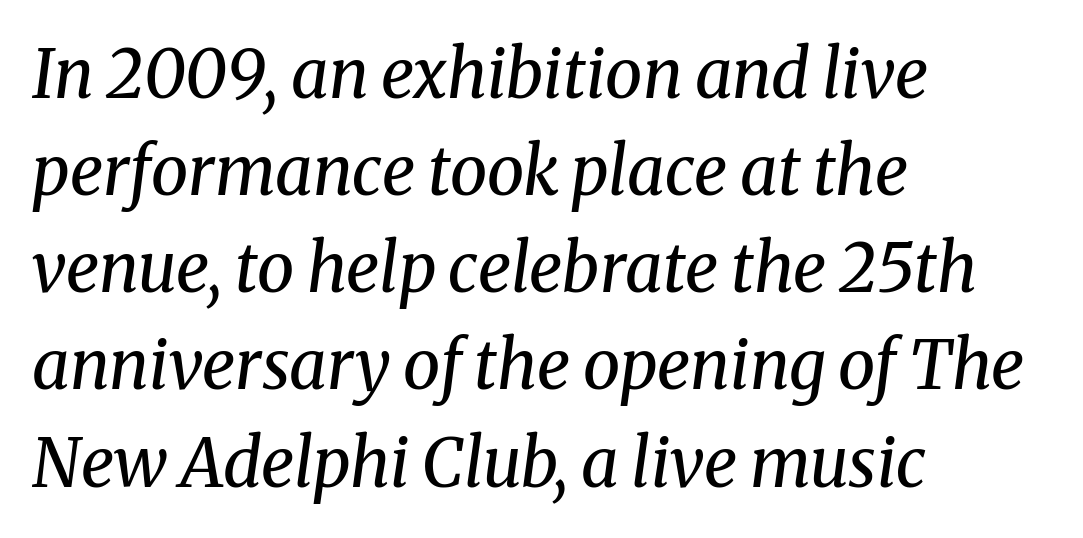
Q: Is the text bold? A: No.
Q: Is the text italic (slanted)? A: Yes, it leans right by about 8 degrees.
Q: Is the typeface a serif or a sans-serif typeface? A: Serif.
Q: Is the text underlined? A: No.
Q: How is the paragraph aligned? A: Left-aligned.
Q: Is the spacing between letters normal or unusually wide? A: Normal.
Q: Is the spacing between lines tight, normal or loose? A: Normal.
Q: Width (condensed, normal, or wide)? A: Normal.
Q: Stroke contrast? A: Medium.
Q: x-height? A: Medium.
Q: Monospaced? A: No.
